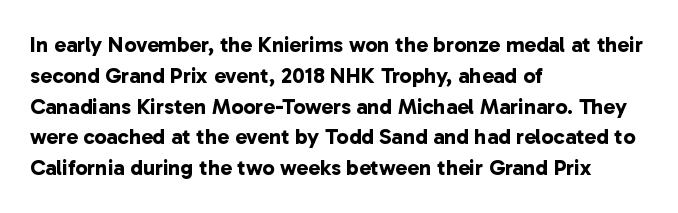
The image shows 22 px bold type; set left-aligned, normal line spacing (1.4x), normal letter spacing, not underlined.
